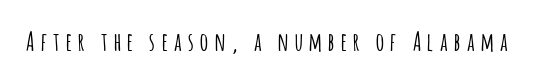
A typesetter would call this heavily tracked-out type. Rule under the text: the space is simply empty. This is roman type, the default non-slanted kind.
